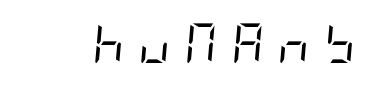
{"italic": "yes", "lean": "right", "slant_degrees": 5, "bold": "no", "weight": "regular", "width": "condensed", "stroke_contrast": "low", "x_height": "large", "underline": "no", "letter_spacing": "wide", "letter_spacing_em": 0.37, "glyph_px": 39}
